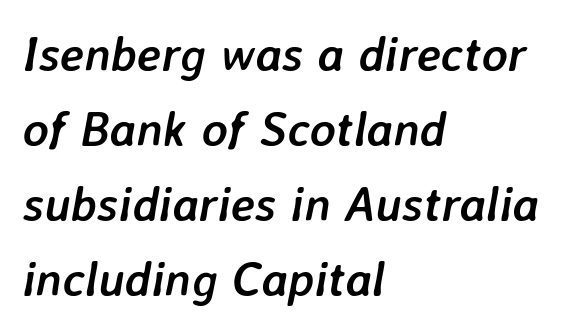
{"italic": "yes", "lean": "right", "slant_degrees": 7, "bold": "yes", "weight": "semibold", "width": "normal", "stroke_contrast": "low", "x_height": "medium", "monospaced": "no", "underline": "no", "align": "left", "line_spacing": "normal", "line_spacing_ratio": 1.53, "letter_spacing": "normal", "letter_spacing_em": 0.0, "glyph_px": 49}
